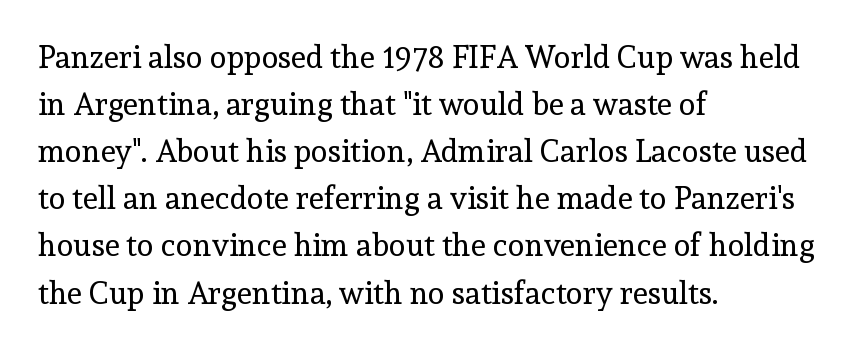
The image shows 31 px regular-weight serif type, upright; set left-aligned, normal line spacing (1.52x), normal letter spacing, not underlined; a medium x-height.
